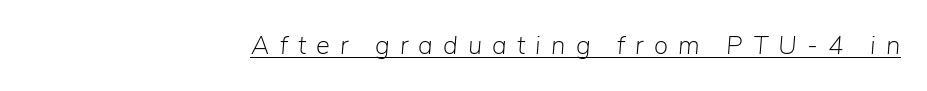
{"italic": "yes", "lean": "right", "slant_degrees": 5, "bold": "no", "underline": "yes", "align": "right", "letter_spacing": "wide", "letter_spacing_em": 0.39, "glyph_px": 26}
